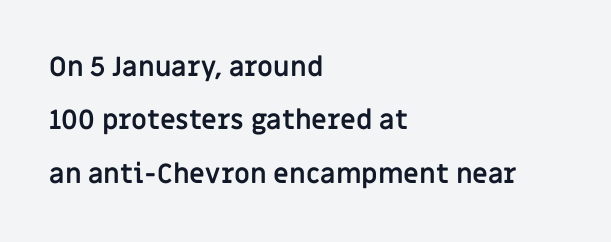
The image shows 27 px bold type, upright; set left-aligned, loose line spacing (1.98x), normal letter spacing, not underlined.
